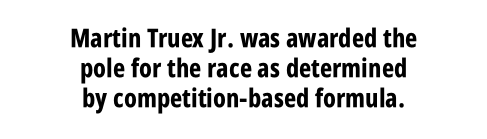
{"italic": "no", "bold": "yes", "underline": "no", "align": "center", "line_spacing_ratio": 1.16, "letter_spacing": "normal", "letter_spacing_em": 0.0, "glyph_px": 26}
